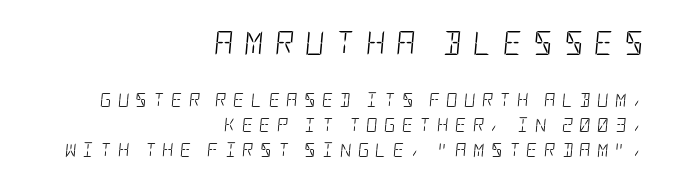
The image shows 24 px text type, italic (leaning right); set right-aligned, line spacing 1.78x, unusually wide letter spacing (+0.45 em), not underlined; the first (top) block is 1.71x larger.
